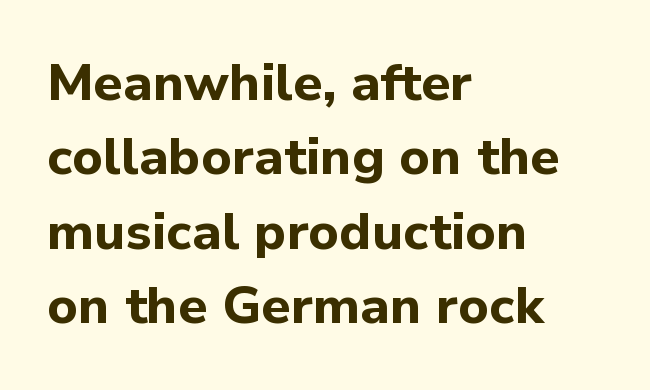
{"serif": "no", "italic": "no", "bold": "yes", "weight": "bold", "width": "normal", "stroke_contrast": "low", "x_height": "medium", "monospaced": "no", "underline": "no", "align": "left", "line_spacing": "normal", "line_spacing_ratio": 1.43, "letter_spacing": "normal", "letter_spacing_em": 0.0, "glyph_px": 52}
